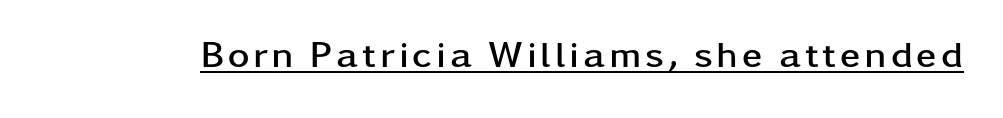
The image shows 37 px semibold, wide sans-serif type, upright; set underlined; low stroke contrast and a medium x-height.
